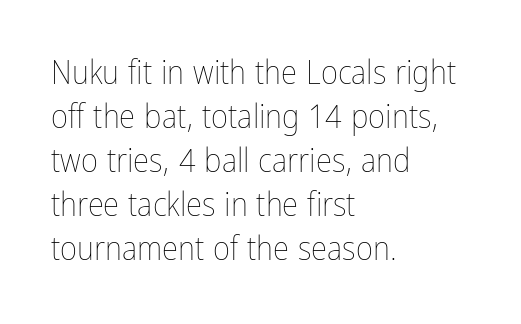
{"italic": "no", "bold": "no", "weight": "thin", "width": "condensed", "stroke_contrast": "low", "x_height": "medium", "monospaced": "no", "underline": "no", "align": "left", "line_spacing": "normal", "line_spacing_ratio": 1.33, "letter_spacing": "normal", "letter_spacing_em": 0.0, "glyph_px": 33}
